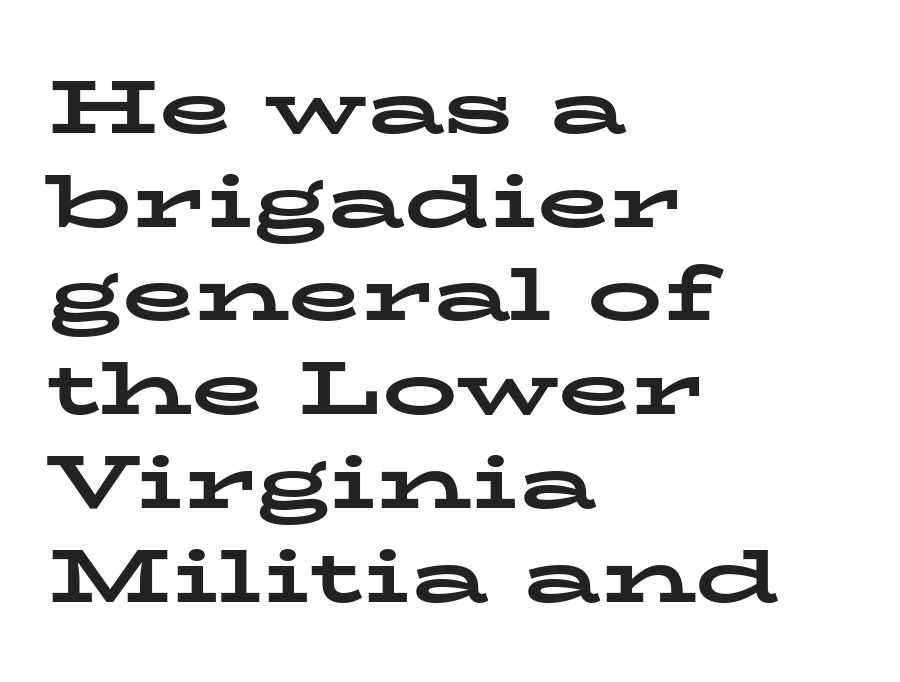
Each line starts at the same left margin while the right side varies. Do the letters lean? They stand straight. Yep, those are serifs on the letters. Horizontal bands of white between lines are of average thickness.
